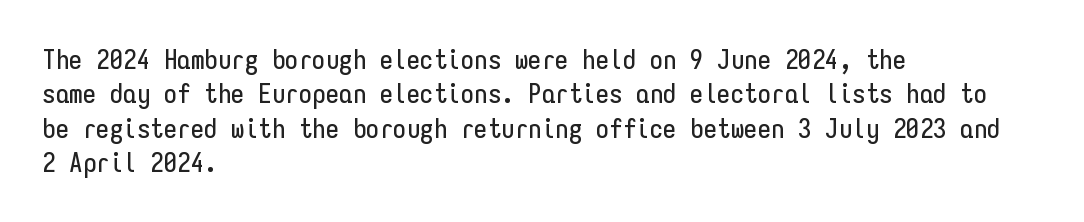
Do the letters lean? They stand straight. Lines of text with bare space underneath. The passage shown stacks its lines at a standard gap. Casual observation: everything's shoved over to the left.
